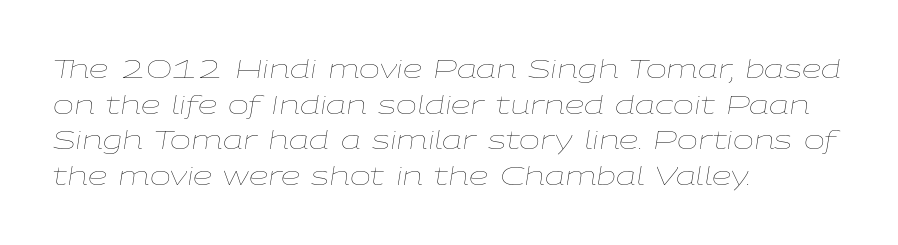
The image shows 25 px text type, italic (leaning right); set left-aligned, normal line spacing (1.43x), normal letter spacing, not underlined.
